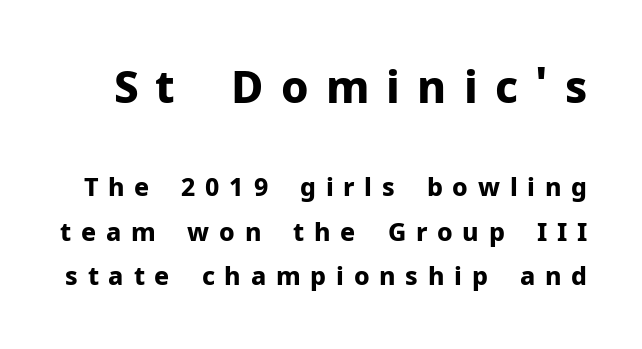
Do the characters align in a grid? No, the font is proportional. Posture: straight, roman, zero tilt. These words are printed bold, with thick strokes throughout. Whoever set this made the first block the dominant, larger element.
